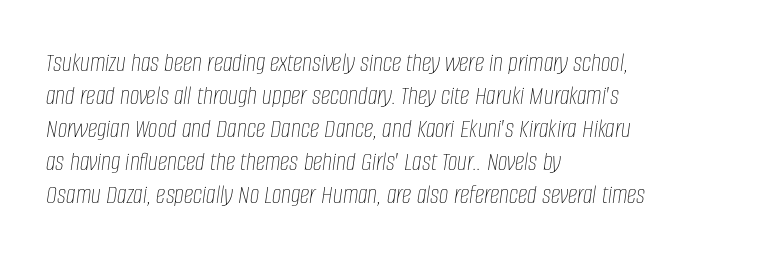
The image shows 27 px text type, italic (leaning right); set left-aligned, line spacing 1.22x, normal letter spacing, not underlined.
